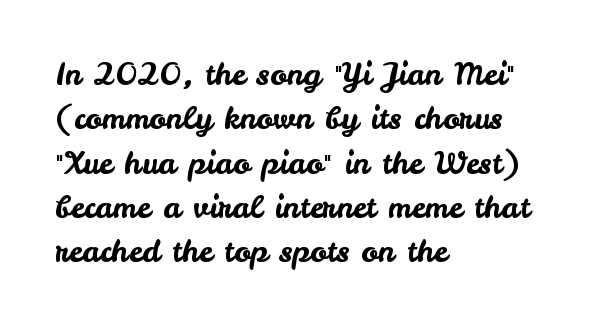
Tracking value appears to be zero — textbook default spacing. Proportional: the letters do not fall into vertical columns. The rendering anchors every line to the left-hand side. The designer went with a sans here, leaving each stem footless.
